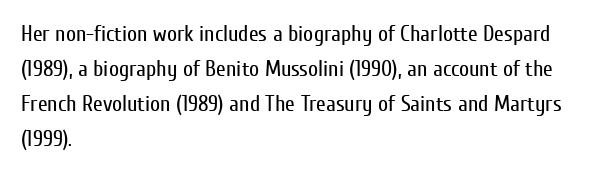
Q: Is the text bold? A: No.
Q: Is the text italic (slanted)? A: No, it is upright.
Q: Is the text underlined? A: No.
Q: How is the paragraph aligned? A: Left-aligned.
Q: Is the spacing between letters normal or unusually wide? A: Normal.
Q: Is the spacing between lines tight, normal or loose? A: Normal.
